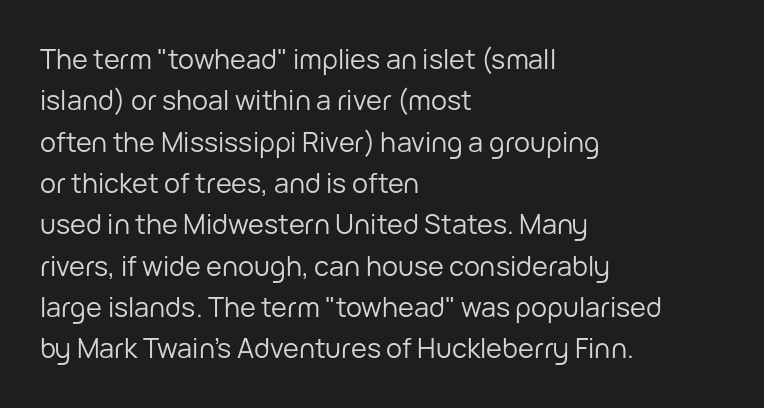
Q: Is the text bold? A: No.
Q: Is the text italic (slanted)? A: No, it is upright.
Q: Is the text underlined? A: No.
Q: How is the paragraph aligned? A: Left-aligned.
Q: Is the spacing between letters normal or unusually wide? A: Normal.
Q: Is the spacing between lines tight, normal or loose? A: Normal.
